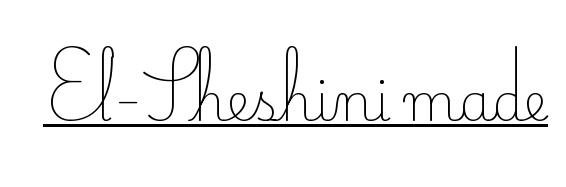
{"serif": "yes", "italic": "no", "bold": "no", "weight": "light", "width": "normal", "stroke_contrast": "low", "x_height": "small", "monospaced": "no", "underline": "yes", "letter_spacing": "normal", "letter_spacing_em": 0.0, "glyph_px": 52}
